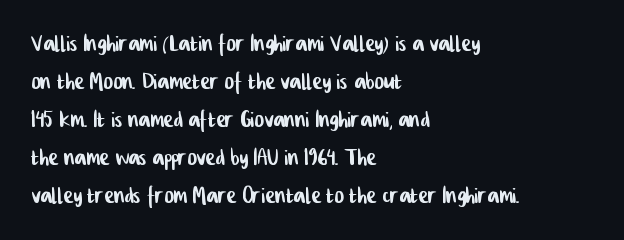
Proportional: the letters do not fall into vertical columns. If you drew a ruler down the left edge, every line would touch it. The type family on display is of the sans-serif kind. Honestly, the letter spacing is just normal — you wouldn't notice it. Only glyphs here, with clear space below each row. Interline gaps are of average width in this sample.
